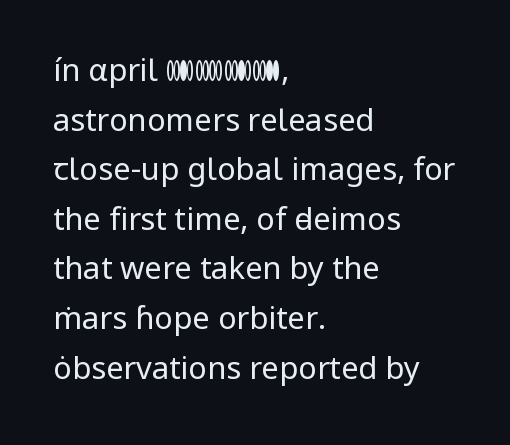
This is sans-serif lettering, the kind often seen on screens and signage. The letters advance in unequal steps, a hallmark of proportional type. Honestly, there is no underline to notice here at all. The space between consecutive lines is moderate.
